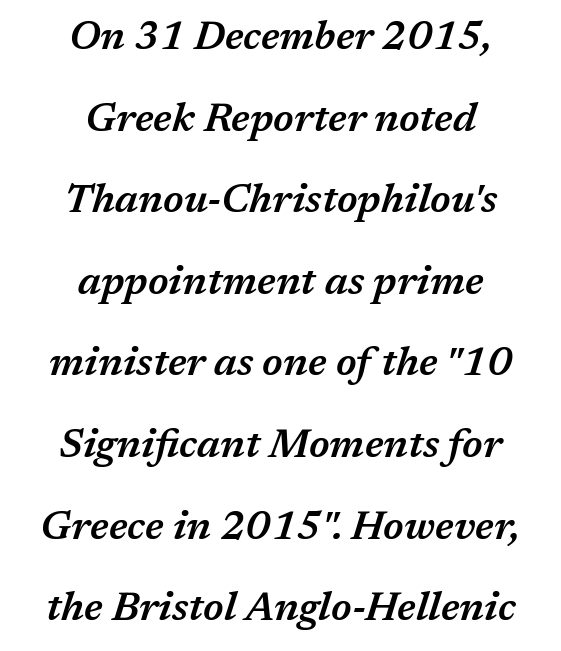
Q: Is the text bold? A: Semi-bold.
Q: Is the text italic (slanted)? A: Yes, it leans right by about 17 degrees.
Q: Is the text underlined? A: No.
Q: How is the paragraph aligned? A: Centered.
Q: Is the spacing between letters normal or unusually wide? A: Normal.
Q: Is the spacing between lines tight, normal or loose? A: Loose.
Q: Width (condensed, normal, or wide)? A: Normal.
Q: Stroke contrast? A: Medium.
Q: x-height? A: Medium.
Q: Monospaced? A: No.
